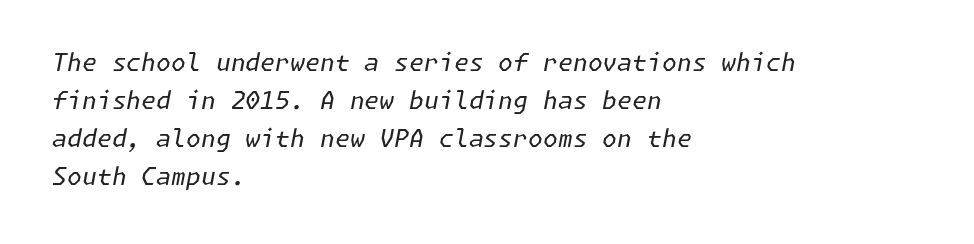
{"italic": "yes", "lean": "right", "slant_degrees": 11, "bold": "no", "underline": "no", "align": "left", "line_spacing": "normal", "line_spacing_ratio": 1.59, "letter_spacing": "normal", "letter_spacing_em": 0.0, "glyph_px": 24}
